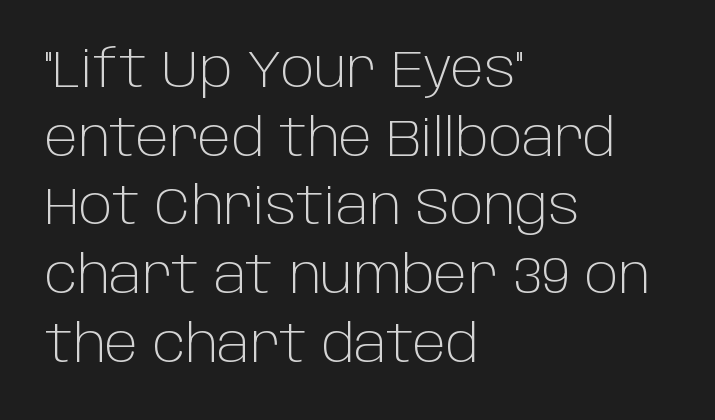
The face used here is proportionally spaced, like ordinary book or web type. Unlike italic type, these characters show no tilt at all. Does the leading feel generous? No, just average. The strokes are not fattened; the text isn't bold. Compared with a centered layout, this one pins lines to the left instead.
